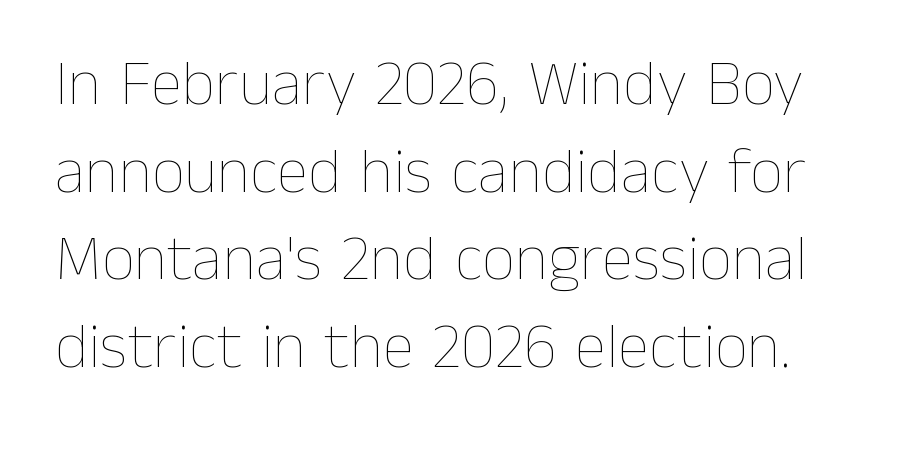
{"italic": "no", "bold": "no", "weight": "thin", "width": "normal", "stroke_contrast": "low", "x_height": "medium", "monospaced": "no", "underline": "no", "line_spacing": "normal", "line_spacing_ratio": 1.35, "letter_spacing": "normal", "letter_spacing_em": 0.0, "glyph_px": 65}
